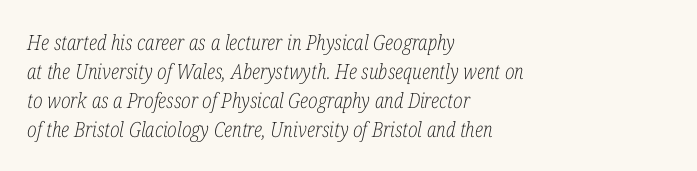
Q: Is the text bold? A: No.
Q: Is the text italic (slanted)? A: Yes, it leans right by about 12 degrees.
Q: Is the text underlined? A: No.
Q: How is the paragraph aligned? A: Left-aligned.
Q: Is the spacing between letters normal or unusually wide? A: Normal.
Q: Is the spacing between lines tight, normal or loose? A: Normal.
